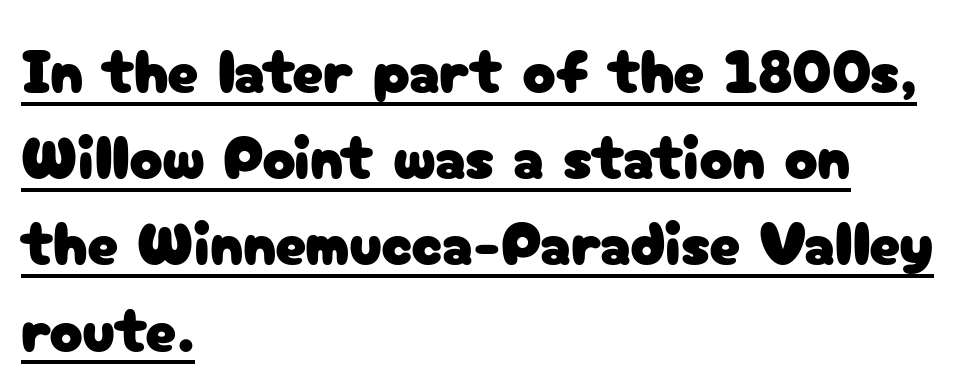
The image shows 62 px sans-serif type, upright; set left-aligned, normal line spacing (1.39x), normal letter spacing, underlined; low stroke contrast and a medium x-height.
